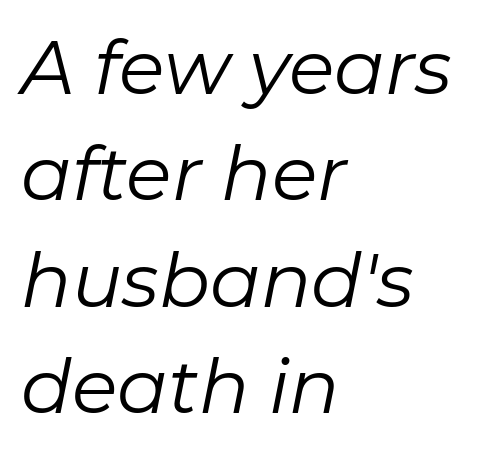
The image shows 75 px regular-weight type, italic (leaning right); set left-aligned, normal line spacing (1.42x), normal letter spacing, not underlined; low stroke contrast and a medium x-height.
